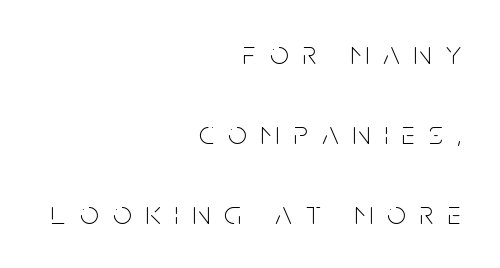
Italic? Not at all — the glyphs are vertical. Type style note: lacks serifs. If you drew a ruler down the right edge, every line would touch it. The rendering uses natural spacing where letterforms have individual widths.
